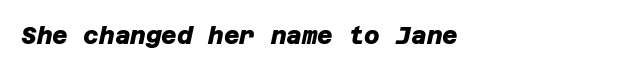
The image shows 24 px bold type; set left-aligned, normal letter spacing, not underlined.
